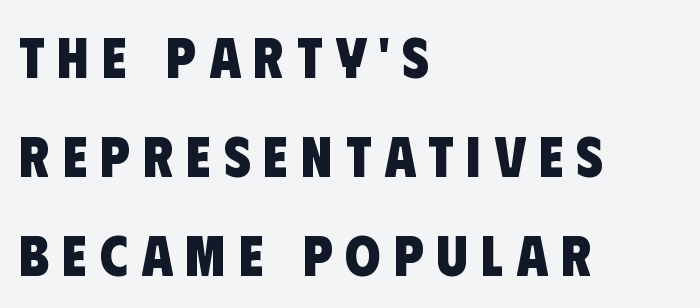
The image shows 57 px heavy, condensed sans-serif type; set left-aligned, line spacing 1.74x, unusually wide letter spacing (+0.23 em), not underlined; low stroke contrast and a large x-height.
